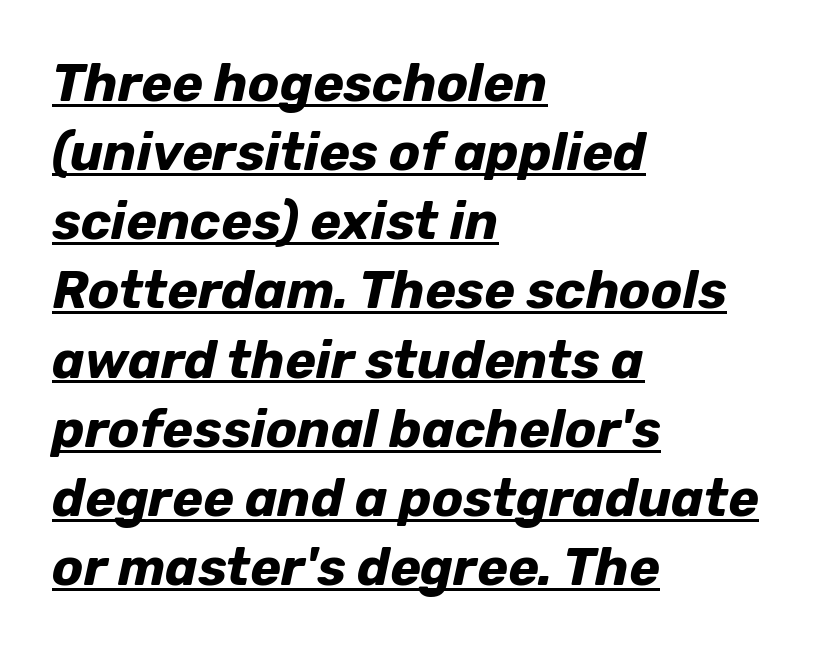
Quick note: underline on. The line texture is even and compact thanks to regular tracking. Note the varied advance widths — an 'i' is clearly narrower than an 'm'. Regarding leading, the lines here are spaced in the standard way. Its strokes are broad and dark, the hallmark of bold type. The passage is arranged the way most books set body copy — flush left.
